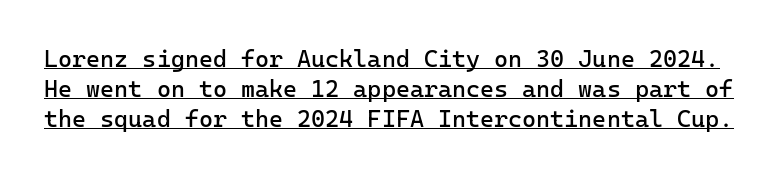
{"italic": "no", "bold": "no", "underline": "yes", "line_spacing": "normal", "line_spacing_ratio": 1.26, "letter_spacing": "normal", "letter_spacing_em": 0.0, "glyph_px": 24}
